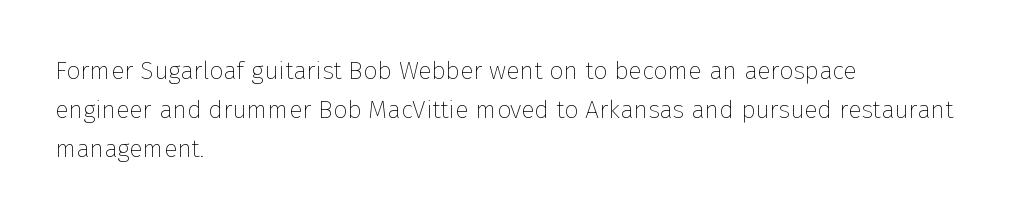
The space between consecutive lines is moderate. In terms of letterspacing, this is plain default setting. This rendering features lettering with no underline. Is the stroke heavy? The answer is a plain regular-or-lighter.
